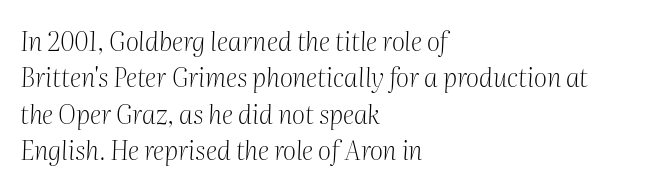
Compared with ordinary roman type, these characters are visibly tilted. Descenders hang freely into open space. Is the stroke heavy? The answer is a plain regular-or-lighter. Is the block centered? No — it sits flush against the left margin. A normal amount of white space separates one row of letters from the next.
